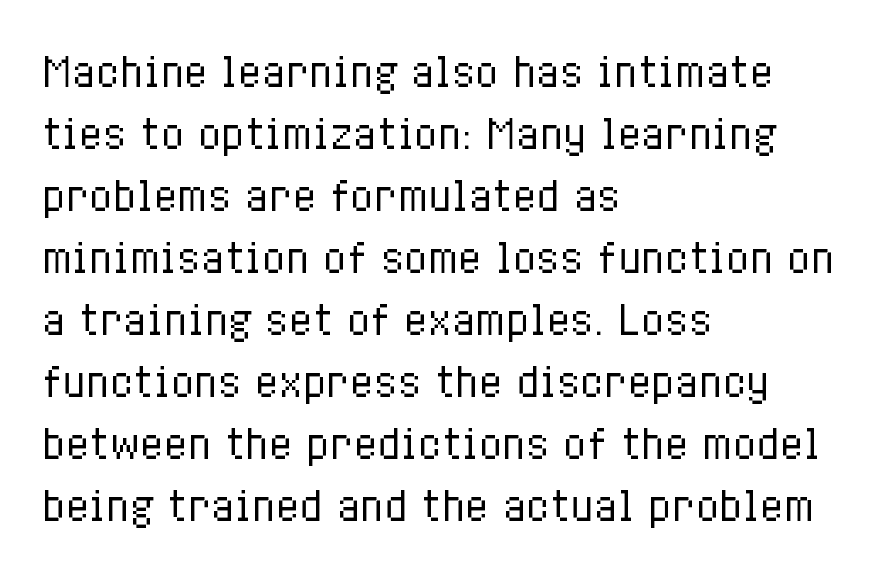
Q: Is the text bold? A: No.
Q: Is the text italic (slanted)? A: No, it is upright.
Q: Is the text underlined? A: No.
Q: How is the paragraph aligned? A: Left-aligned.
Q: Is the spacing between letters normal or unusually wide? A: Normal.
Q: Is the spacing between lines tight, normal or loose? A: Normal.
Q: Width (condensed, normal, or wide)? A: Condensed.
Q: Stroke contrast? A: Low.
Q: x-height? A: Medium.
Q: Monospaced? A: No.
